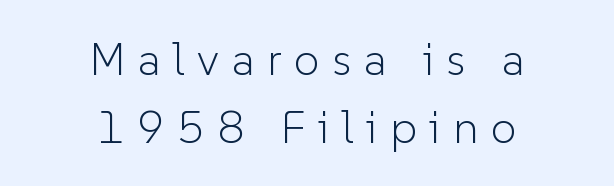
The image shows 46 px light sans-serif type, upright; set centered, normal line spacing (1.48x), unusually wide letter spacing (+0.27 em), not underlined; low stroke contrast and a medium x-height.
